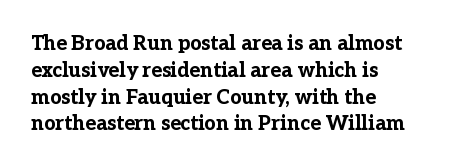
It's the straight-up-and-down kind of type. The letters sit at their default tracking, neither squeezed nor spread. Line starts are locked; line ends wander. This is heavy type, rendered in bold. Baseline-to-baseline distance is the conventional proportion of letter height.
